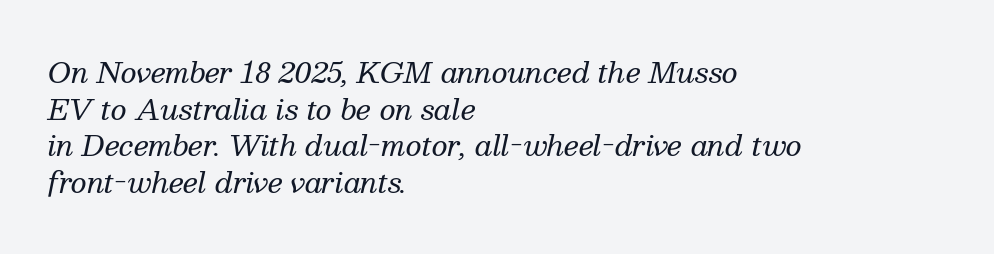
Q: Is the text bold? A: No.
Q: Is the text italic (slanted)? A: Yes, it leans right by about 13 degrees.
Q: Is the typeface a serif or a sans-serif typeface? A: Serif.
Q: Is the text underlined? A: No.
Q: How is the paragraph aligned? A: Left-aligned.
Q: Is the spacing between letters normal or unusually wide? A: Normal.
Q: Is the spacing between lines tight, normal or loose? A: Normal.
Q: Width (condensed, normal, or wide)? A: Normal.
Q: Stroke contrast? A: Medium.
Q: x-height? A: Medium.
Q: Monospaced? A: No.
